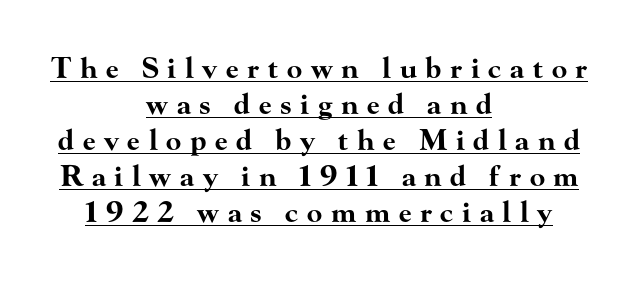
{"serif": "yes", "italic": "no", "bold": "yes", "weight": "bold", "width": "wide", "stroke_contrast": "high", "x_height": "small", "monospaced": "no", "underline": "yes", "align": "center", "line_spacing": "normal", "line_spacing_ratio": 1.29, "letter_spacing": "wide", "letter_spacing_em": 0.31, "glyph_px": 28}
